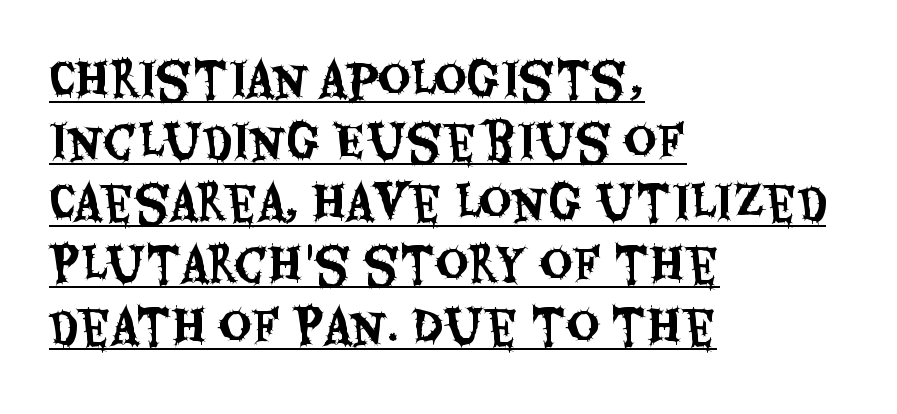
Q: Is the text italic (slanted)? A: No, it is upright.
Q: Is the typeface a serif or a sans-serif typeface? A: Sans-serif.
Q: Is the text underlined? A: Yes.
Q: How is the paragraph aligned? A: Left-aligned.
Q: Is the spacing between letters normal or unusually wide? A: Normal.
Q: Is the spacing between lines tight, normal or loose? A: Normal.
Q: Width (condensed, normal, or wide)? A: Condensed.
Q: Stroke contrast? A: Medium.
Q: x-height? A: Large.
Q: Monospaced? A: No.
